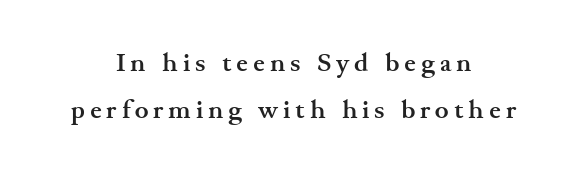
The image shows 26 px bold type, upright; set centered, line spacing 1.8x, not underlined.
